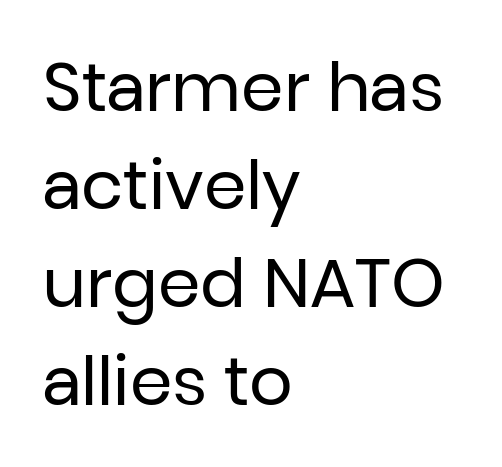
Q: Is the text bold? A: No.
Q: Is the text italic (slanted)? A: No, it is upright.
Q: Is the typeface a serif or a sans-serif typeface? A: Sans-serif.
Q: Is the text underlined? A: No.
Q: How is the paragraph aligned? A: Left-aligned.
Q: Is the spacing between letters normal or unusually wide? A: Normal.
Q: Is the spacing between lines tight, normal or loose? A: Normal.
Q: Width (condensed, normal, or wide)? A: Normal.
Q: Stroke contrast? A: Low.
Q: x-height? A: Medium.
Q: Monospaced? A: No.
